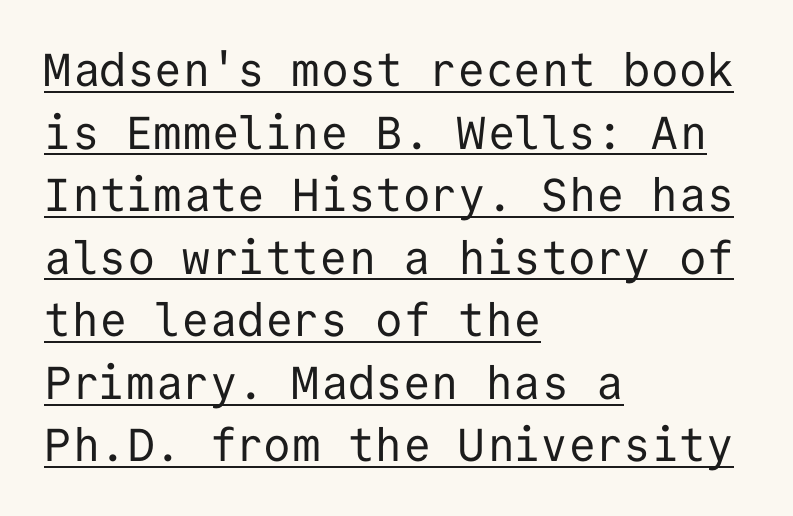
The image shows 46 px regular-weight sans-serif type, upright, monospaced; set left-aligned, normal line spacing (1.36x), normal letter spacing, underlined; low stroke contrast and a medium x-height.
